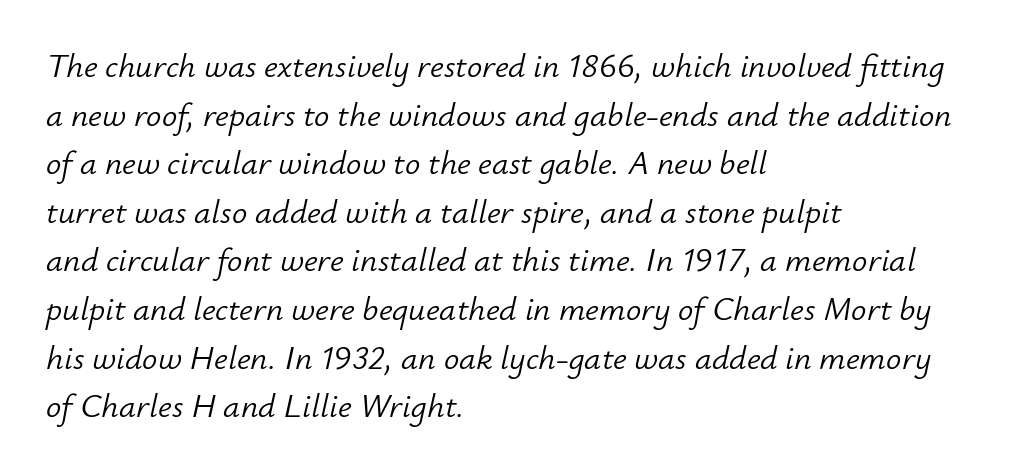
The image shows 34 px light type, italic (leaning right); set left-aligned, normal line spacing (1.43x), normal letter spacing, not underlined; low stroke contrast and a small x-height.
